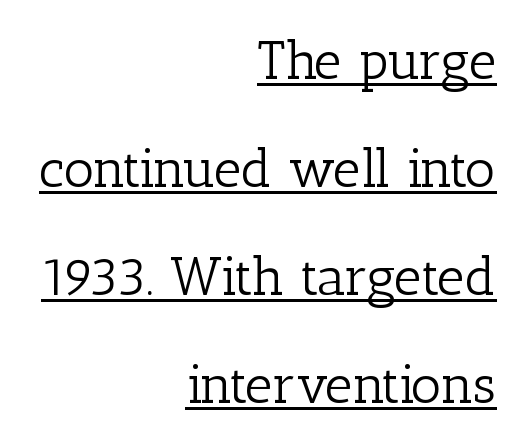
Q: Is the text bold? A: No.
Q: Is the text italic (slanted)? A: No, it is upright.
Q: Is the typeface a serif or a sans-serif typeface? A: Serif.
Q: Is the text underlined? A: Yes.
Q: How is the paragraph aligned? A: Right-aligned.
Q: Is the spacing between letters normal or unusually wide? A: Normal.
Q: Is the spacing between lines tight, normal or loose? A: Loose.
Q: Width (condensed, normal, or wide)? A: Normal.
Q: Stroke contrast? A: Low.
Q: x-height? A: Medium.
Q: Monospaced? A: No.
